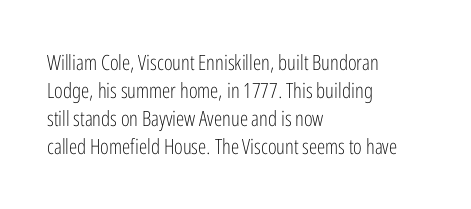
{"italic": "no", "bold": "no", "underline": "no", "align": "left", "line_spacing": "normal", "line_spacing_ratio": 1.34, "letter_spacing": "normal", "letter_spacing_em": 0.0, "glyph_px": 21}
